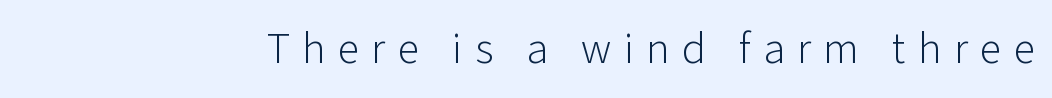
Ink coverage per letter is moderate at most. Letterform terminals end flat and unadorned throughout the passage. The gap between lines stays unmarked. What stands out about the letter spacing? Its width — letters are far apart. The axis of the letterforms is exactly vertical.
